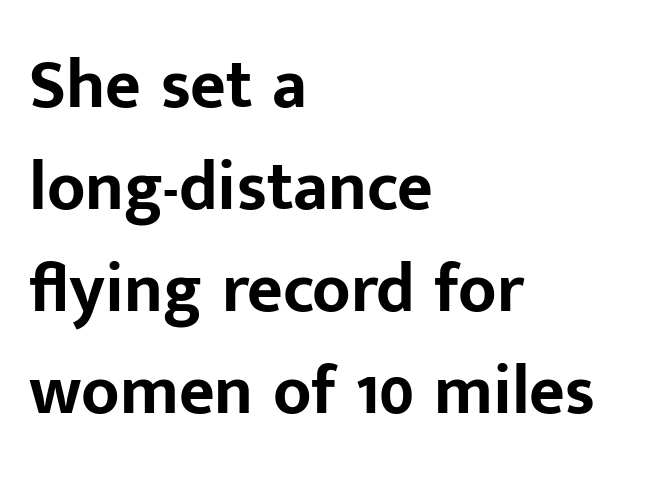
Layout note: lines flush left. The tracking reads as untouched default to a designer's eye. Quick note: underline off. The lines sit at an ordinary, default distance from one another.
